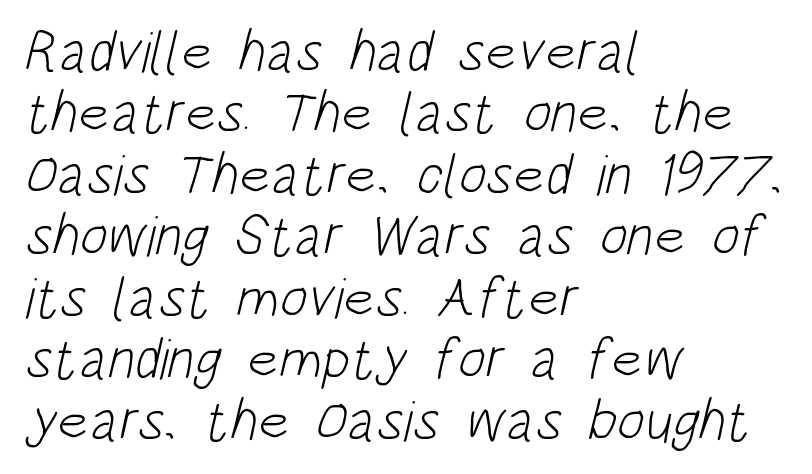
No heavy texture on the line: the type isn't bold. Just letters on the line, the space beneath them empty. Baseline-to-baseline distance is barely more than the letter height. Does the copy run flush right? No — it runs flush left.
